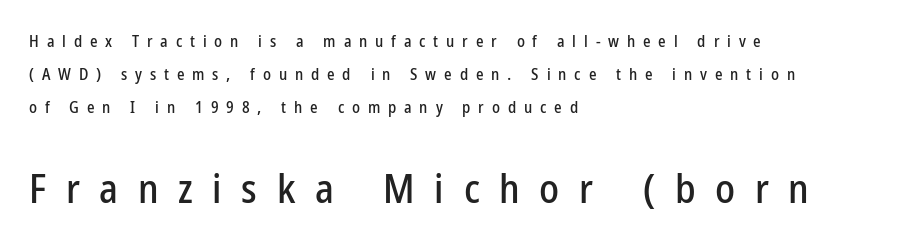
The face used here is proportionally spaced, like ordinary book or web type. The passage shown has open, widely tracked lettering throughout. Characters remain perfectly vertical along every line. Beneath every word, the page is bare. This layout puts the modest block above and the oversized block below. What's the leading like? Stretched, with rows far apart.
